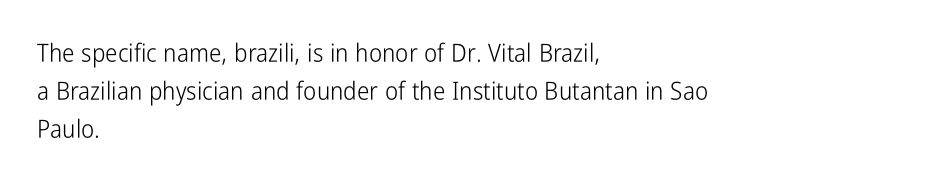
{"italic": "no", "bold": "no", "underline": "no", "align": "left", "line_spacing": "normal", "line_spacing_ratio": 1.53, "letter_spacing": "normal", "letter_spacing_em": 0.0, "glyph_px": 25}
